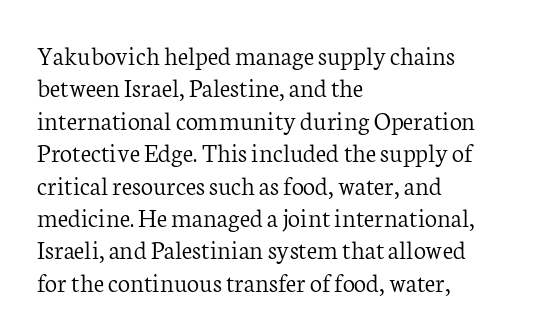
The font is comparable to plain body text, perhaps lighter. Line starts are locked; line ends wander. Nothing unusual about the tracking: characters are spaced as the font intends. The type sits square on the baseline with zero lean. Rule under the text: the space is simply empty.
